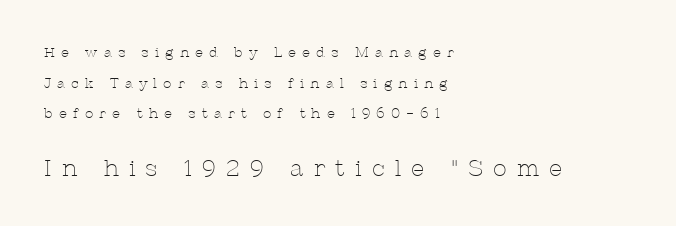
The image shows 23 px text type, upright; set left-aligned, loose line spacing (2.19x), unusually wide letter spacing (+0.44 em), not underlined; the second (bottom) block is 1.64x larger.
